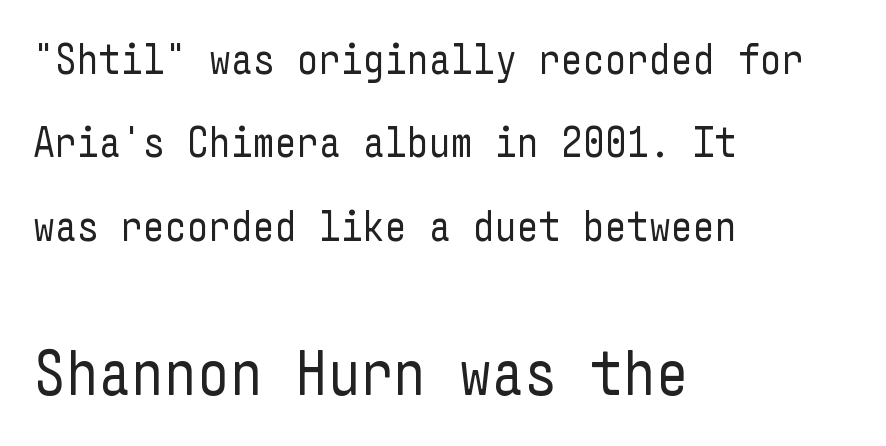
Q: Is the text bold? A: No.
Q: Is the text italic (slanted)? A: No, it is upright.
Q: Is the typeface a serif or a sans-serif typeface? A: Sans-serif.
Q: Is the text underlined? A: No.
Q: How is the paragraph aligned? A: Left-aligned.
Q: Is the spacing between letters normal or unusually wide? A: Normal.
Q: Is the spacing between lines tight, normal or loose? A: Loose.
Q: Which block of text is set in a larger size, the first (top) or the second (bottom)? A: The second (bottom) one.
Q: Width (condensed, normal, or wide)? A: Condensed.
Q: Stroke contrast? A: Low.
Q: x-height? A: Medium.
